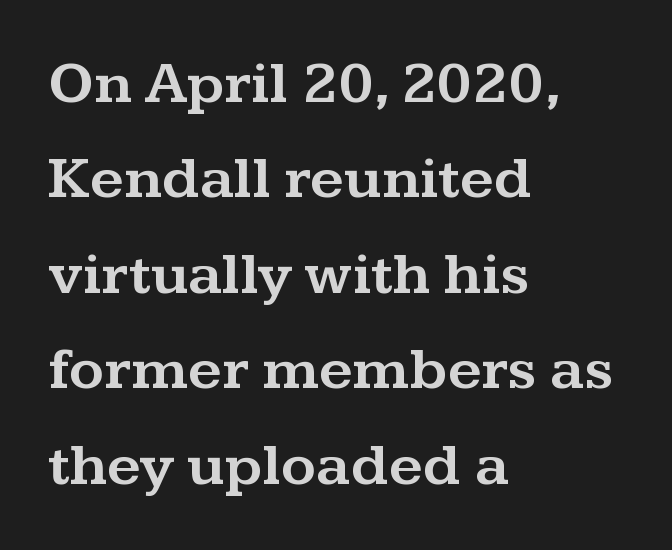
Q: Is the text italic (slanted)? A: No, it is upright.
Q: Is the typeface a serif or a sans-serif typeface? A: Serif.
Q: Is the text underlined? A: No.
Q: How is the paragraph aligned? A: Left-aligned.
Q: Is the spacing between letters normal or unusually wide? A: Normal.
Q: Is the spacing between lines tight, normal or loose? A: Normal.
Q: Width (condensed, normal, or wide)? A: Wide.
Q: Stroke contrast? A: Medium.
Q: x-height? A: Medium.
Q: Monospaced? A: No.
